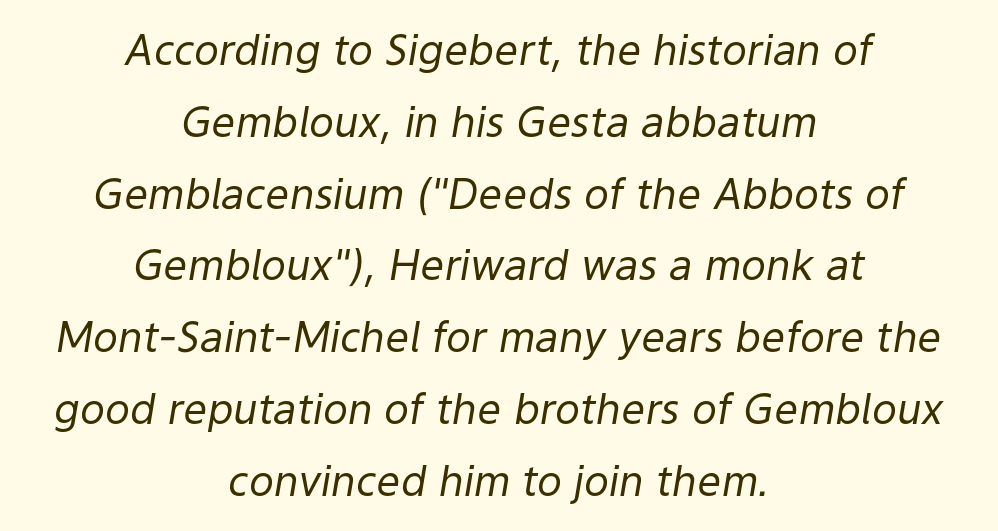
Descenders hang freely into open space. The font's italic variant was chosen for this text. Observe the ordinary spacing: letters are neighbours, not strangers. Reading down the block, each line starts at a different indent, mirrored at its end.
